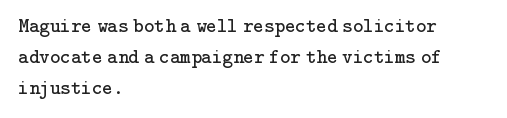
The image shows 20 px text type, upright; set left-aligned, normal line spacing (1.56x), normal letter spacing, not underlined.
